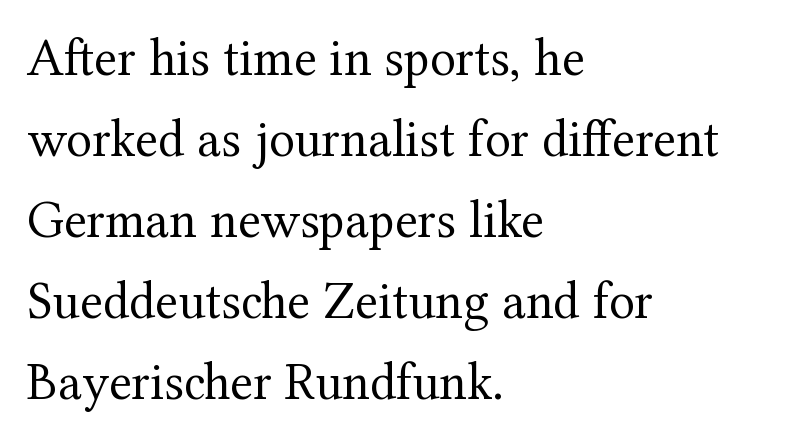
{"serif": "yes", "italic": "no", "bold": "no", "weight": "regular", "width": "normal", "stroke_contrast": "medium", "x_height": "medium", "monospaced": "no", "underline": "no", "align": "left", "line_spacing": "normal", "line_spacing_ratio": 1.53, "letter_spacing": "normal", "letter_spacing_em": 0.0, "glyph_px": 53}
